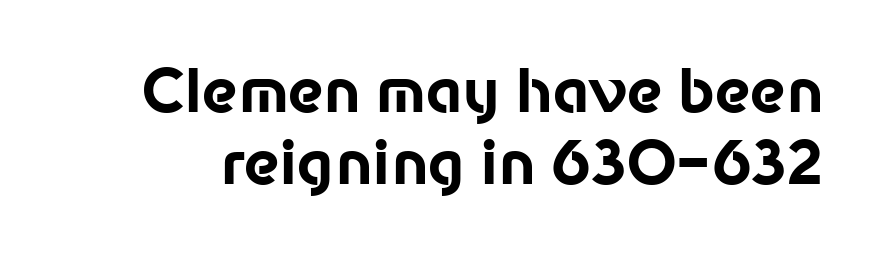
Here the designer chose a conventional face with non-uniform glyph widths. Anything drawn beneath the words? Only blank space. Each letter's strokes conclude bluntly, with no projecting serifs. Nobody touched the tracking dial on this one. Designer's note — italics off, roman on. Is the type bold? Yes — the strokes are clearly thick and heavy.
